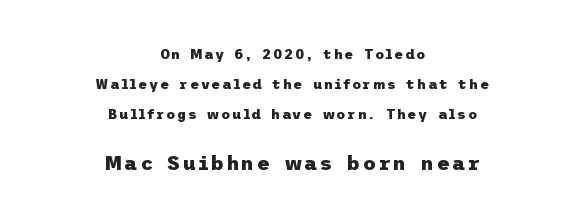
The image shows 20 px bold type, upright; set centered, loose line spacing (2.13x), not underlined; the second (bottom) block is 1.43x larger.
